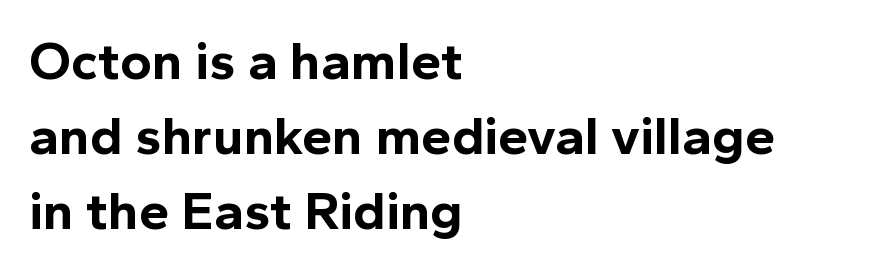
Is this a sans? Yes — the strokes have no serifs. Short note: letters normally spaced. Designer's note — italics off, roman on. The paragraph has a hard left edge and a soft right edge.
